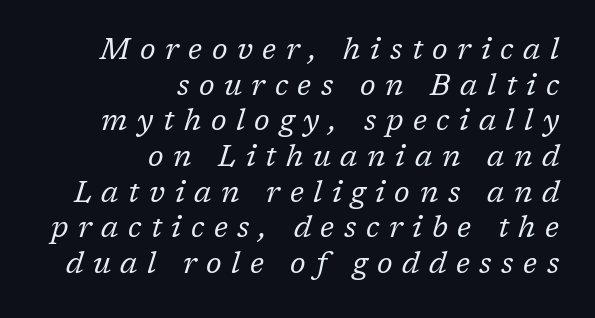
The image shows 30 px regular-weight serif type, italic (leaning right); set right-aligned, line spacing 1.19x, unusually wide letter spacing (+0.32 em), not underlined; low stroke contrast and a medium x-height.
